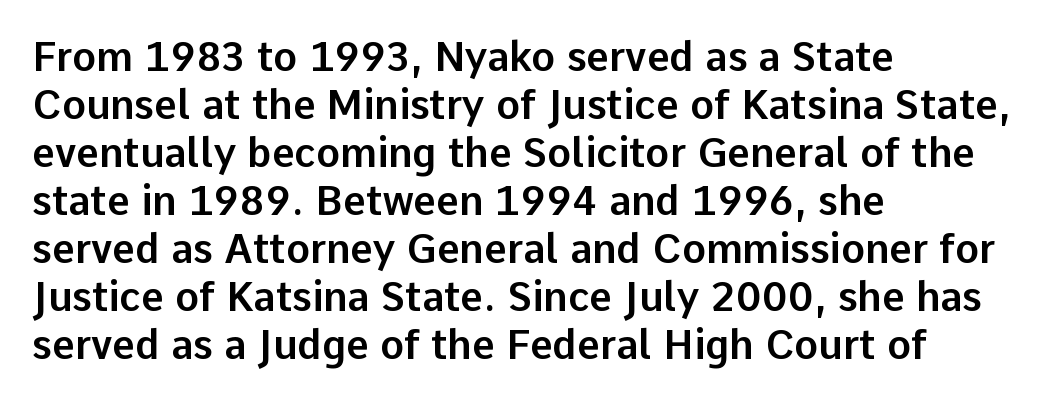
Short note: letters normally spaced. The ragged edge is on the right, which tells us the setting is flush left. Note: no serifs on the glyphs. Bare-footed words on every line.
